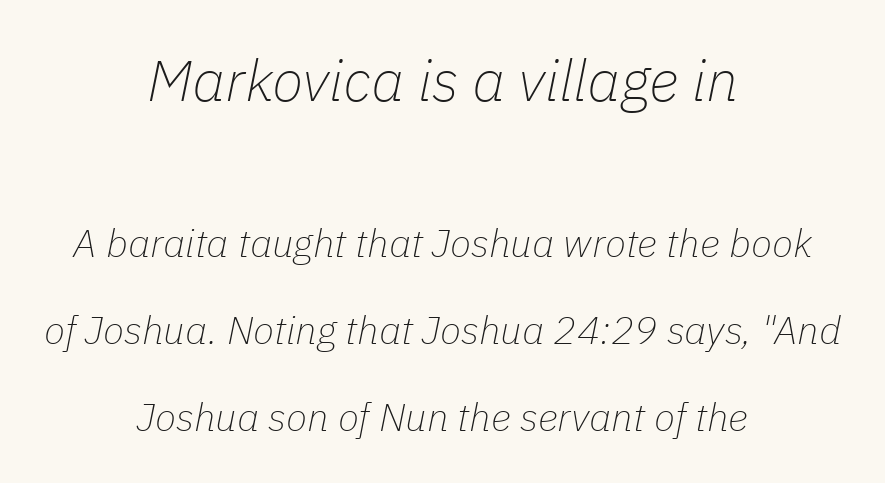
The image shows 58 px thin type, italic (leaning right); set centered, loose line spacing (2.23x), normal letter spacing, not underlined; the first (top) block is 1.49x larger; low stroke contrast and a medium x-height.
